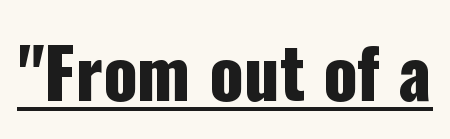
The image shows 69 px condensed sans-serif type, upright; set normal letter spacing, underlined; low stroke contrast and a medium x-height.
